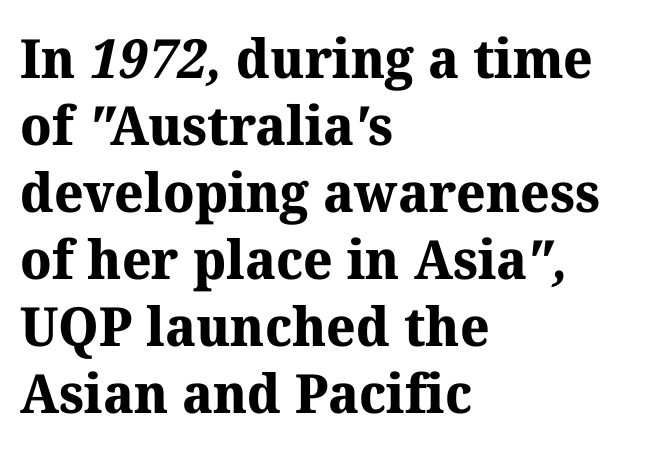
Q: Is the text bold? A: Yes.
Q: Is the typeface a serif or a sans-serif typeface? A: Serif.
Q: Is the text underlined? A: No.
Q: How is the paragraph aligned? A: Left-aligned.
Q: Is the spacing between letters normal or unusually wide? A: Normal.
Q: Width (condensed, normal, or wide)? A: Normal.
Q: Stroke contrast? A: Medium.
Q: x-height? A: Medium.
Q: Monospaced? A: No.
